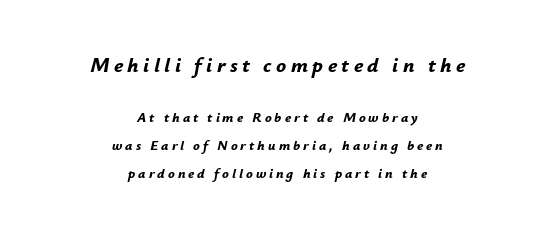
Q: Is the text bold? A: Yes.
Q: Is the text italic (slanted)? A: Yes, it leans right by about 12 degrees.
Q: Is the text underlined? A: No.
Q: How is the paragraph aligned? A: Centered.
Q: Is the spacing between letters normal or unusually wide? A: Unusually wide.
Q: Is the spacing between lines tight, normal or loose? A: Loose.
Q: Which block of text is set in a larger size, the first (top) or the second (bottom)? A: The first (top) one.
